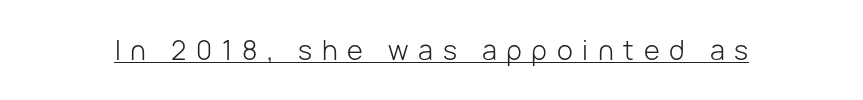
{"italic": "no", "bold": "no", "underline": "yes", "letter_spacing": "wide", "letter_spacing_em": 0.36, "glyph_px": 27}
